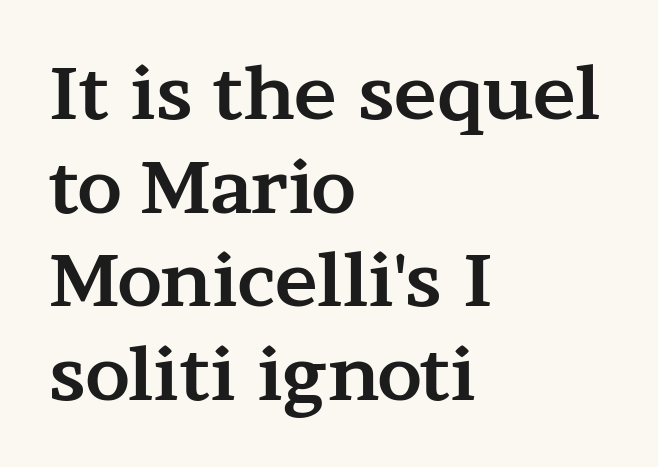
The rag falls on the right side of this text block. Look at the bottom of the vertical strokes: they flare into serifs here. What stands out about the letter spacing? Nothing — it is the standard amount. The foot of each line stays bare and open.
